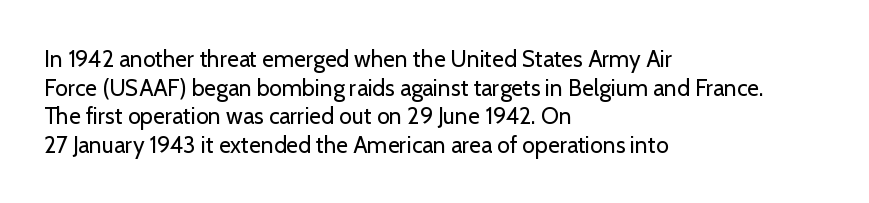
Beneath every word, the page is bare. On a weight scale, this lands at 450 or below. Look at the tracking — it's just the regular setting, nothing added. The typesetter chose a ragged-right arrangement here. Upright lettering throughout.
